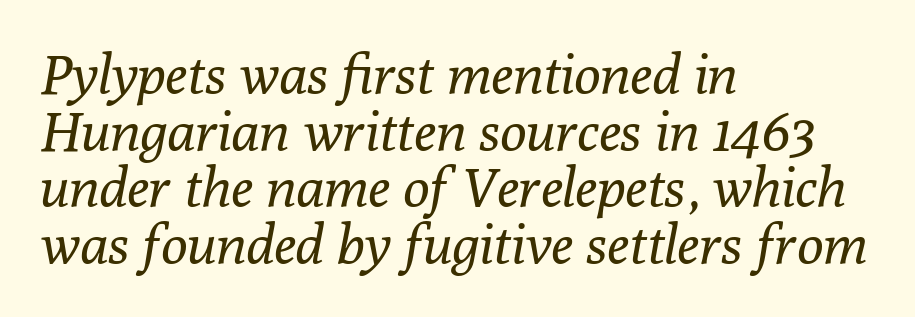
Q: Is the text bold? A: No.
Q: Is the text italic (slanted)? A: Yes, it leans right by about 10 degrees.
Q: Is the typeface a serif or a sans-serif typeface? A: Serif.
Q: Is the text underlined? A: No.
Q: How is the paragraph aligned? A: Left-aligned.
Q: Is the spacing between letters normal or unusually wide? A: Normal.
Q: Is the spacing between lines tight, normal or loose? A: Tight.
Q: Width (condensed, normal, or wide)? A: Normal.
Q: Stroke contrast? A: Low.
Q: x-height? A: Medium.
Q: Monospaced? A: No.
